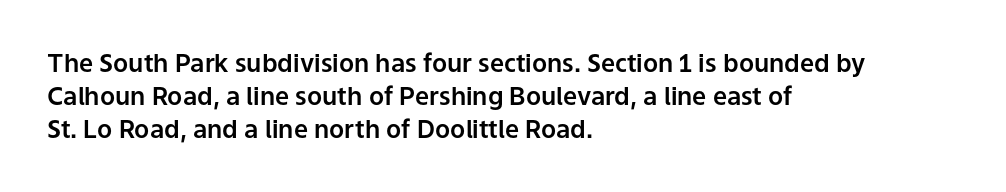
{"italic": "no", "underline": "no", "align": "left", "line_spacing": "normal", "line_spacing_ratio": 1.32, "letter_spacing": "normal", "letter_spacing_em": 0.0, "glyph_px": 25}
